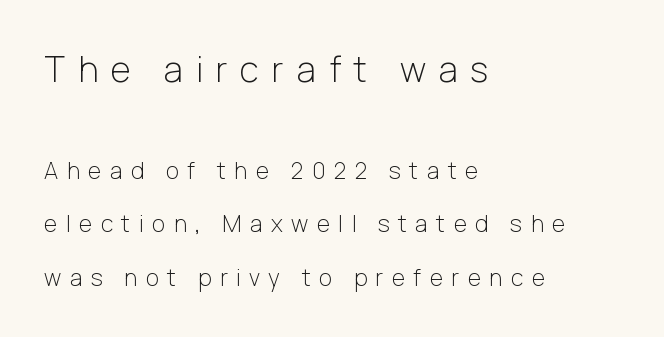
{"serif": "no", "italic": "no", "bold": "no", "weight": "light", "width": "normal", "stroke_contrast": "low", "x_height": "medium", "monospaced": "no", "underline": "no", "align": "left", "line_spacing": "loose", "line_spacing_ratio": 2.33, "letter_spacing": "wide", "letter_spacing_em": 0.37, "larger_block": "first", "size_ratio": 1.52, "glyph_px": 35}
